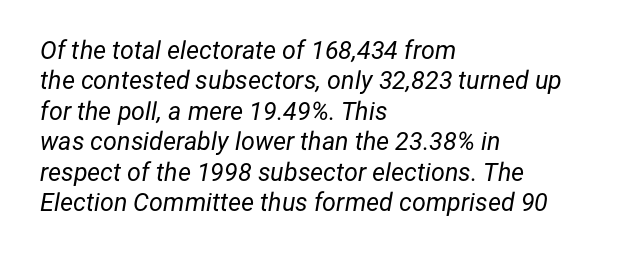
Q: Is the text bold? A: No.
Q: Is the text italic (slanted)? A: Yes, it leans right by about 12 degrees.
Q: Is the text underlined? A: No.
Q: How is the paragraph aligned? A: Left-aligned.
Q: Is the spacing between letters normal or unusually wide? A: Normal.
